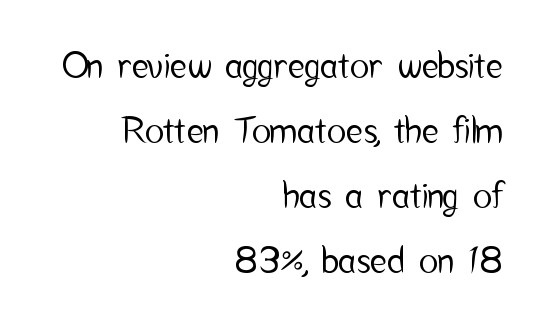
{"serif": "no", "italic": "no", "width": "condensed", "stroke_contrast": "low", "x_height": "medium", "monospaced": "no", "underline": "no", "align": "right", "line_spacing_ratio": 1.81, "letter_spacing": "normal", "letter_spacing_em": 0.0, "glyph_px": 36}
